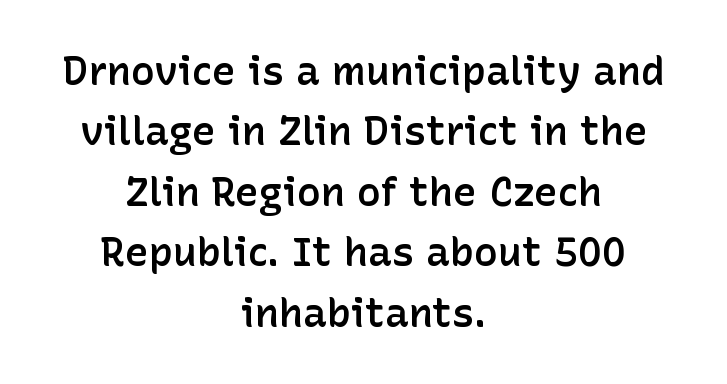
{"serif": "no", "italic": "no", "bold": "semi", "weight": "semibold", "width": "normal", "stroke_contrast": "low", "x_height": "medium", "monospaced": "no", "underline": "no", "align": "center", "line_spacing": "normal", "line_spacing_ratio": 1.51, "letter_spacing": "normal", "letter_spacing_em": 0.0, "glyph_px": 40}
